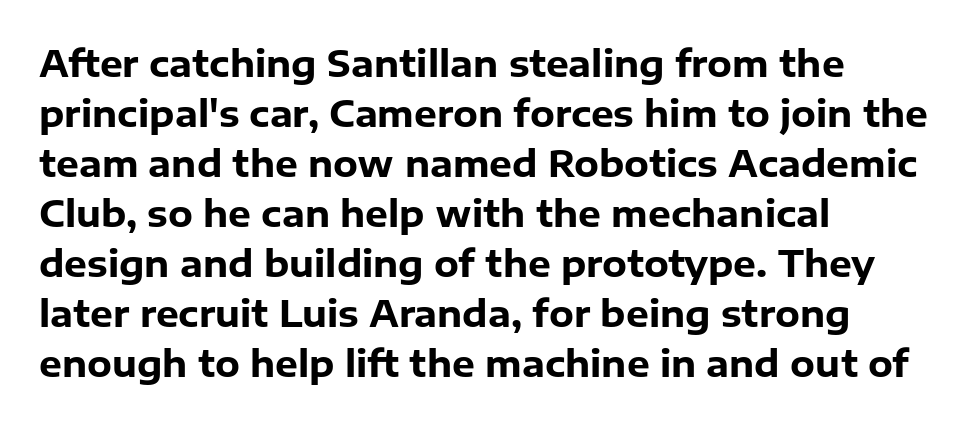
Q: Is the text bold? A: Yes.
Q: Is the text italic (slanted)? A: No, it is upright.
Q: Is the typeface a serif or a sans-serif typeface? A: Sans-serif.
Q: Is the text underlined? A: No.
Q: How is the paragraph aligned? A: Left-aligned.
Q: Is the spacing between letters normal or unusually wide? A: Normal.
Q: Is the spacing between lines tight, normal or loose? A: Normal.
Q: Width (condensed, normal, or wide)? A: Normal.
Q: Stroke contrast? A: Low.
Q: x-height? A: Medium.
Q: Monospaced? A: No.
